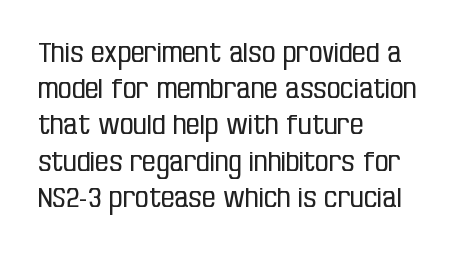
Q: Is the text bold? A: No.
Q: Is the text italic (slanted)? A: No, it is upright.
Q: Is the text underlined? A: No.
Q: How is the paragraph aligned? A: Left-aligned.
Q: Is the spacing between letters normal or unusually wide? A: Normal.
Q: Is the spacing between lines tight, normal or loose? A: Normal.
